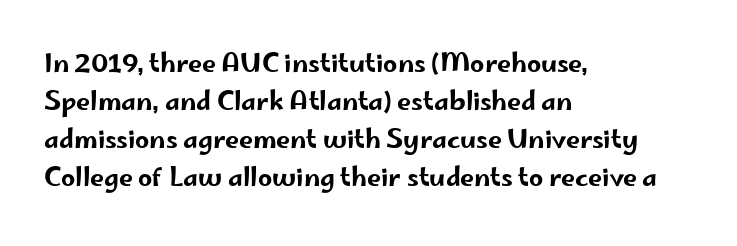
The image shows 25 px text type, upright; set left-aligned, normal line spacing (1.52x), normal letter spacing, not underlined.
